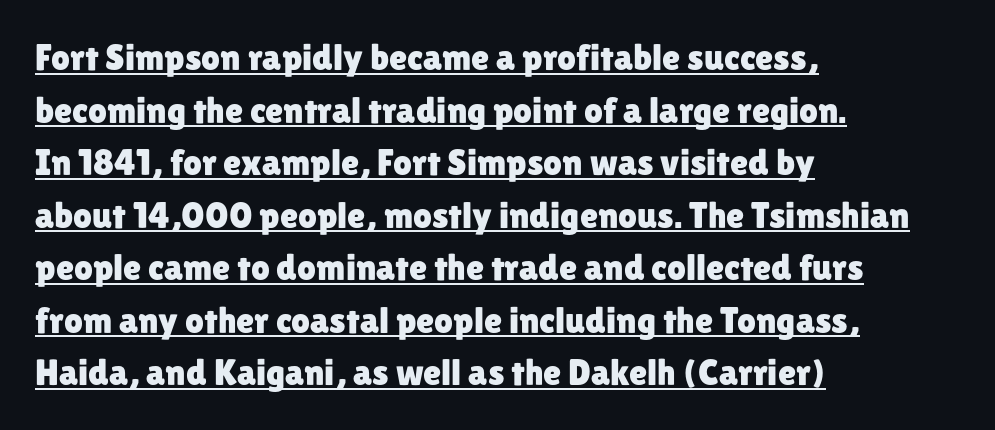
Q: Is the text italic (slanted)? A: No, it is upright.
Q: Is the typeface a serif or a sans-serif typeface? A: Sans-serif.
Q: Is the text underlined? A: Yes.
Q: How is the paragraph aligned? A: Left-aligned.
Q: Is the spacing between letters normal or unusually wide? A: Normal.
Q: Is the spacing between lines tight, normal or loose? A: Normal.
Q: Width (condensed, normal, or wide)? A: Normal.
Q: Stroke contrast? A: Low.
Q: x-height? A: Medium.
Q: Monospaced? A: No.
